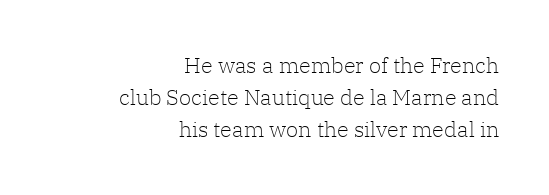
{"italic": "no", "bold": "no", "underline": "no", "align": "right", "line_spacing": "normal", "line_spacing_ratio": 1.46, "letter_spacing": "normal", "letter_spacing_em": 0.0, "glyph_px": 22}
